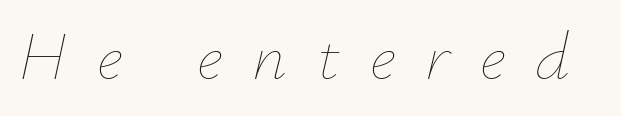
{"italic": "yes", "lean": "right", "slant_degrees": 12, "bold": "no", "weight": "thin", "width": "normal", "stroke_contrast": "low", "x_height": "small", "monospaced": "no", "underline": "no", "letter_spacing": "wide", "letter_spacing_em": 0.44, "glyph_px": 68}
